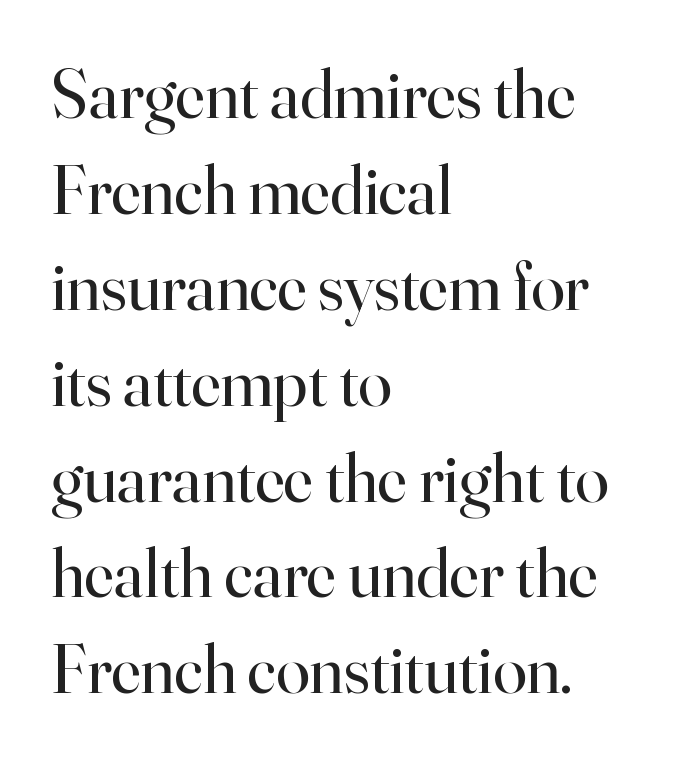
If you drew a ruler down the left edge, every line would touch it. If you measured baseline to baseline, you'd find a middling distance. Compared with typical body copy, the letter spacing here is the same. The passage shown is typeset with a serif family. The font's upright variant was chosen for this text. Weight class: somewhere from thin through regular.
